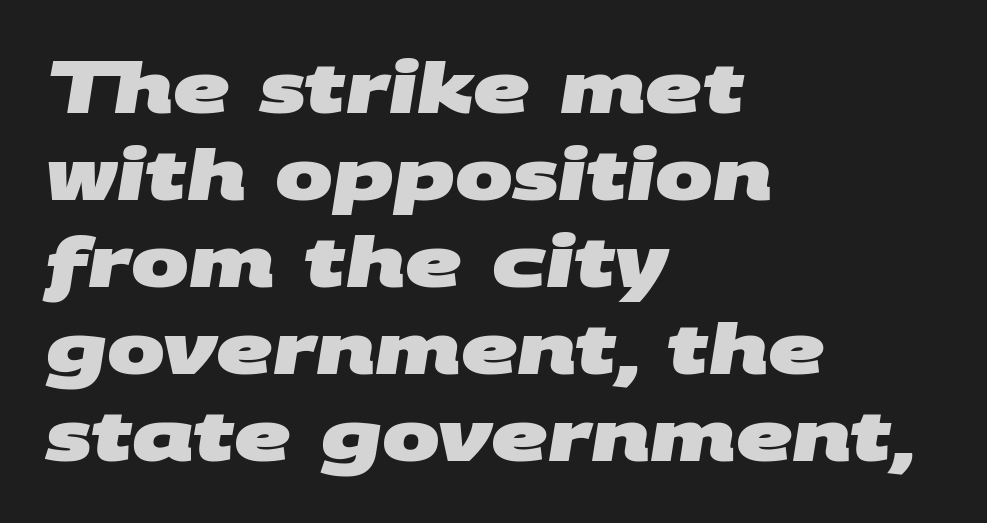
Normally led — the rows are evenly, conventionally spaced. The typeface chosen for these lines omits serifs. Descenders are the only things crossing below the line. Look at the tracking — it's just the regular setting, nothing added. Compared with a centered layout, this one pins lines to the left instead.
